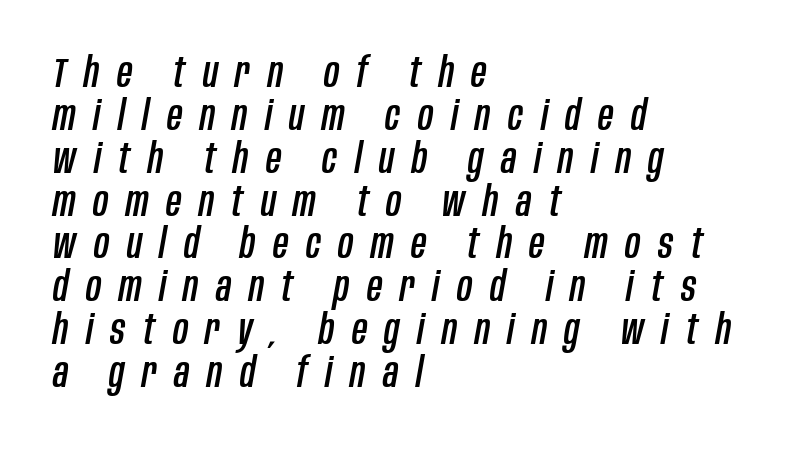
{"italic": "yes", "lean": "right", "slant_degrees": 10, "width": "condensed", "stroke_contrast": "low", "x_height": "large", "monospaced": "no", "underline": "no", "align": "left", "line_spacing": "tight", "line_spacing_ratio": 1.02, "letter_spacing": "wide", "letter_spacing_em": 0.42, "glyph_px": 42}
